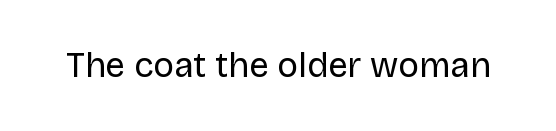
{"serif": "no", "italic": "no", "bold": "no", "weight": "regular", "width": "normal", "stroke_contrast": "low", "x_height": "large", "monospaced": "no", "underline": "no", "letter_spacing": "normal", "letter_spacing_em": 0.0, "glyph_px": 35}
